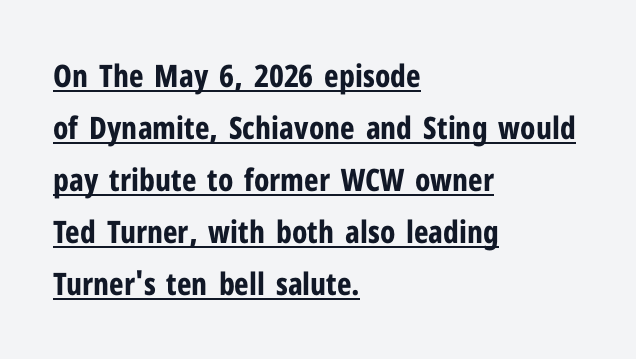
What weight is shown? A full bold with thick strokes. Tall strokes in this sample are plumb rather than angled. A continuous stroke trails under the words, as in a hyperlink. Line spacing here is normal. How are the letters spaced? Ordinarily, with no added tracking. These lines are rendered in a variable-pitch font.
